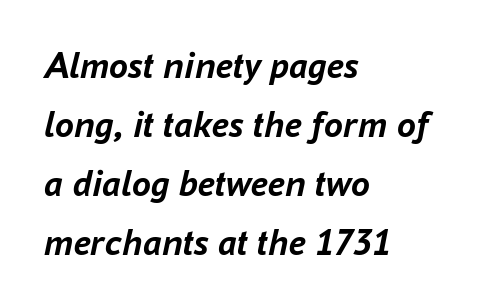
{"italic": "yes", "lean": "right", "slant_degrees": 16, "bold": "yes", "weight": "semibold", "width": "normal", "stroke_contrast": "low", "x_height": "medium", "monospaced": "no", "underline": "no", "align": "left", "line_spacing": "normal", "line_spacing_ratio": 1.55, "letter_spacing": "normal", "letter_spacing_em": 0.0, "glyph_px": 38}
